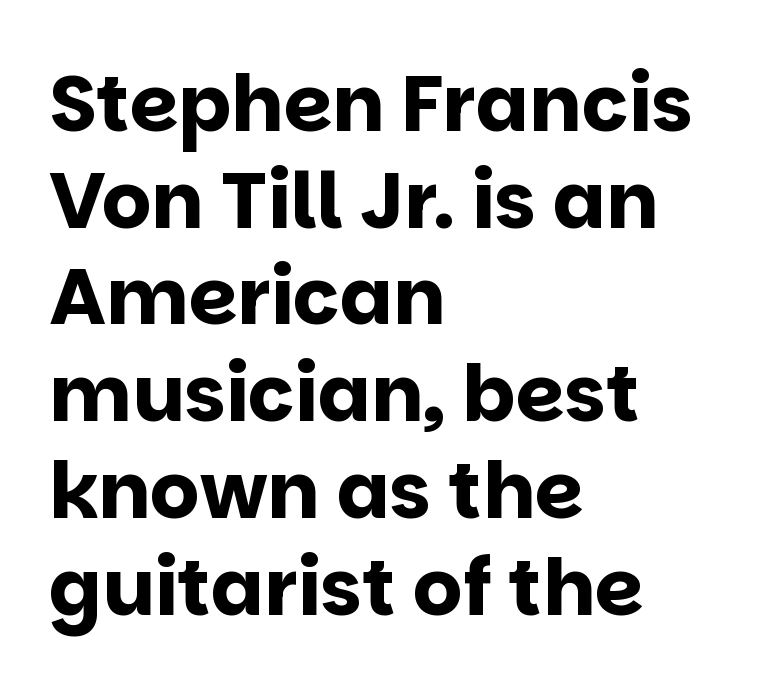
{"serif": "no", "italic": "no", "bold": "yes", "weight": "bold", "width": "normal", "stroke_contrast": "low", "x_height": "large", "monospaced": "no", "underline": "no", "align": "left", "line_spacing_ratio": 1.24, "letter_spacing": "normal", "letter_spacing_em": 0.0, "glyph_px": 78}
